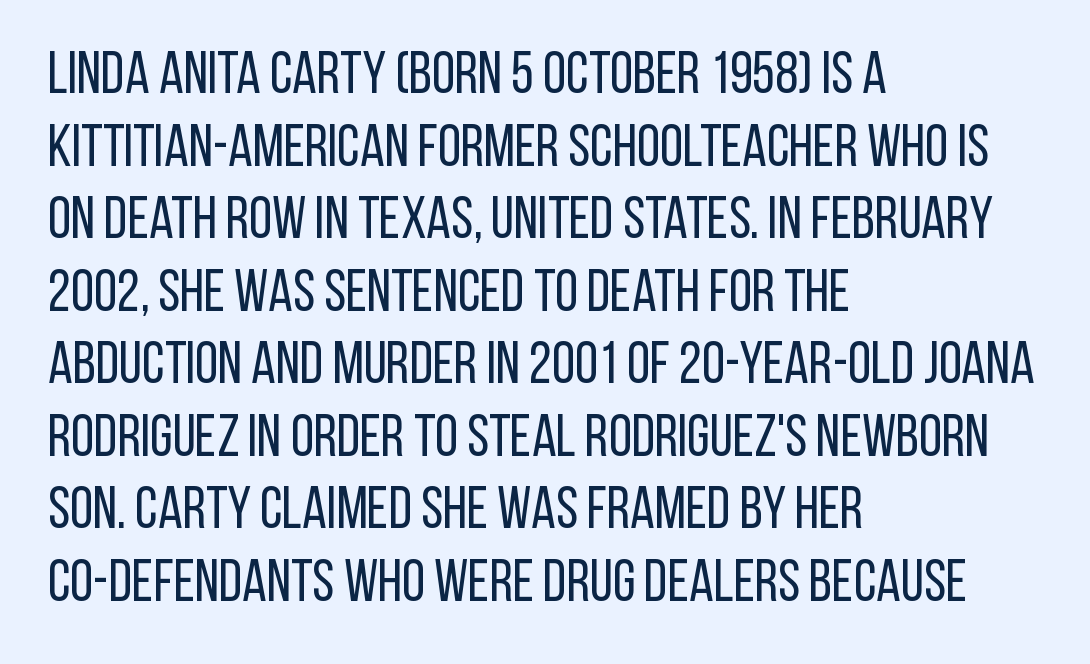
Q: Is the text bold? A: No.
Q: Is the text italic (slanted)? A: No, it is upright.
Q: Is the typeface a serif or a sans-serif typeface? A: Sans-serif.
Q: Is the text underlined? A: No.
Q: How is the paragraph aligned? A: Left-aligned.
Q: Is the spacing between letters normal or unusually wide? A: Normal.
Q: Width (condensed, normal, or wide)? A: Condensed.
Q: Stroke contrast? A: Low.
Q: x-height? A: Large.
Q: Monospaced? A: No.
